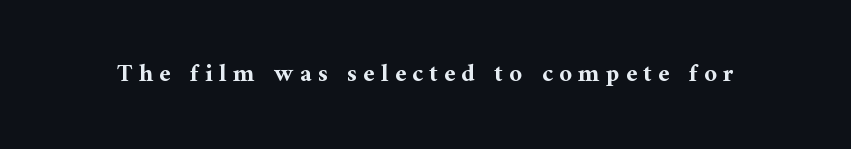
There is plenty of visible air inserted between adjacent glyphs. When letters stand straight like this, we call the style roman or upright. Letters rest on an invisible, unmarked baseline. Compared with an ordinary text face, these strokes are far heavier — a full bold.
